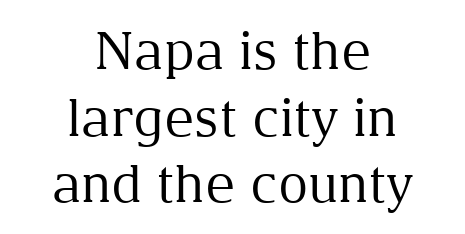
The strip under each line holds only bare page. Proportional: the letters do not fall into vertical columns. Characters follow at the spacing the type designer built in. No letter is thick-stroked: the sample isn't bold. These lines were composed using upright roman letters.
